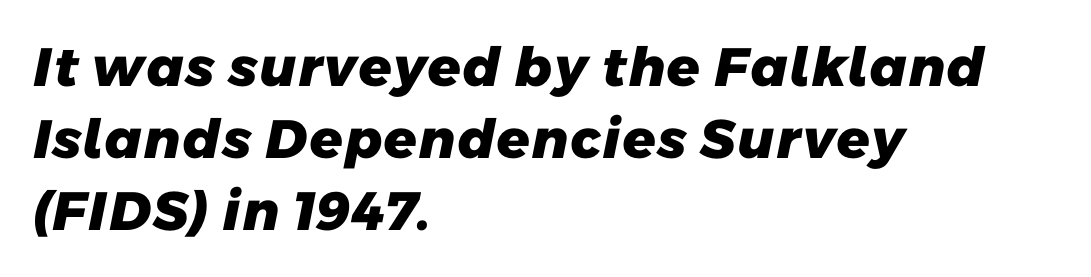
{"serif": "no", "bold": "yes", "weight": "heavy", "width": "normal", "stroke_contrast": "low", "x_height": "medium", "monospaced": "no", "underline": "no", "align": "left", "line_spacing": "normal", "line_spacing_ratio": 1.33, "letter_spacing": "normal", "letter_spacing_em": 0.0, "glyph_px": 54}
